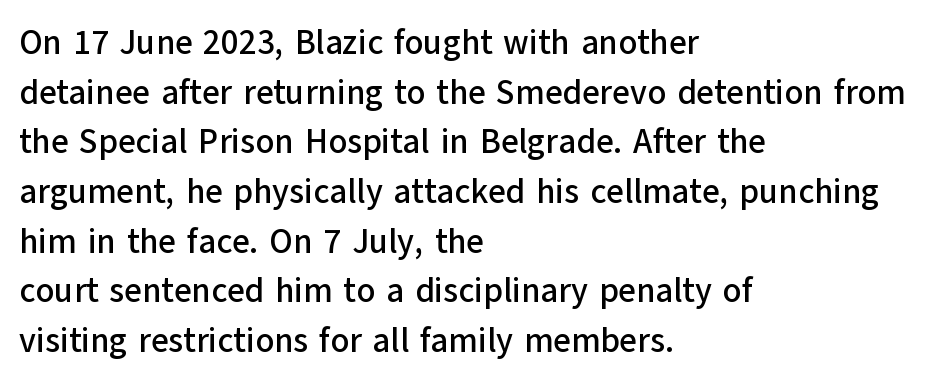
Q: Is the text italic (slanted)? A: No, it is upright.
Q: Is the typeface a serif or a sans-serif typeface? A: Sans-serif.
Q: Is the text underlined? A: No.
Q: How is the paragraph aligned? A: Left-aligned.
Q: Is the spacing between letters normal or unusually wide? A: Normal.
Q: Is the spacing between lines tight, normal or loose? A: Normal.
Q: Width (condensed, normal, or wide)? A: Normal.
Q: Stroke contrast? A: Low.
Q: x-height? A: Medium.
Q: Monospaced? A: No.
